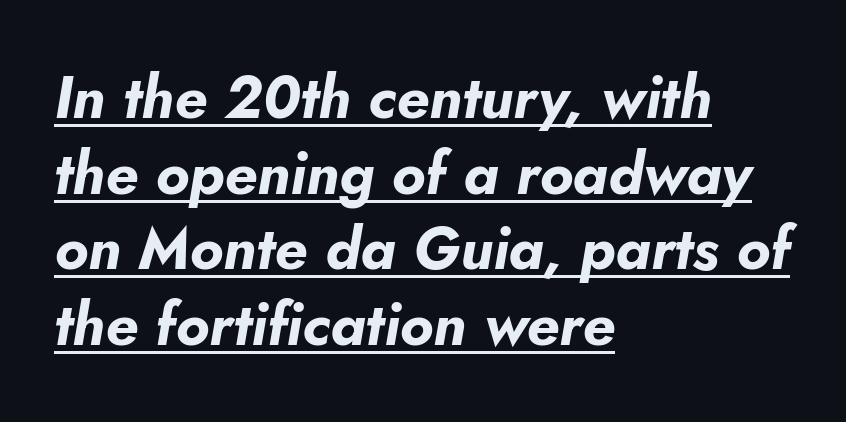
The font is running at its bold setting. Each letter keeps its own natural width here, so spacing adapts to shape. The typesetter chose a ragged-right arrangement here. Would a proofreader flag this as italicized? Yes.
